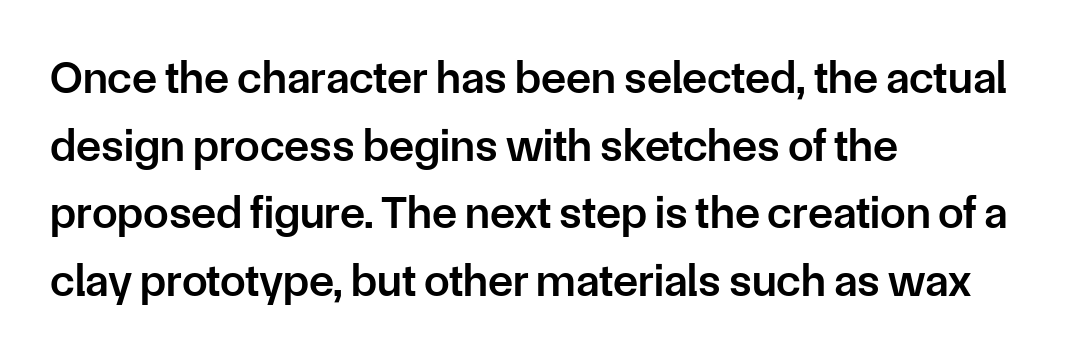
{"serif": "no", "italic": "no", "bold": "semi", "weight": "semibold", "width": "normal", "stroke_contrast": "low", "x_height": "medium", "monospaced": "no", "underline": "no", "align": "left", "line_spacing": "normal", "line_spacing_ratio": 1.47, "letter_spacing": "normal", "letter_spacing_em": 0.0, "glyph_px": 46}
